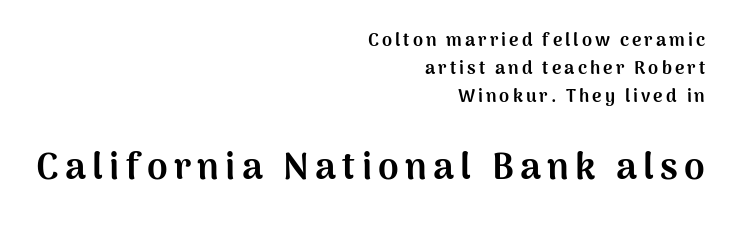
The image shows 37 px bold sans-serif type, upright; set right-aligned, normal line spacing (1.55x), not underlined; the second (bottom) block is 2.06x larger; medium stroke contrast and a medium x-height.
